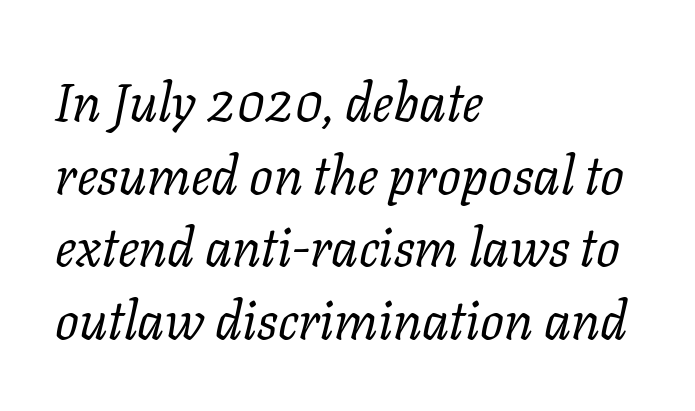
The image shows 53 px regular-weight serif type, italic (leaning right); set left-aligned, normal line spacing (1.37x), normal letter spacing, not underlined; low stroke contrast and a medium x-height.
